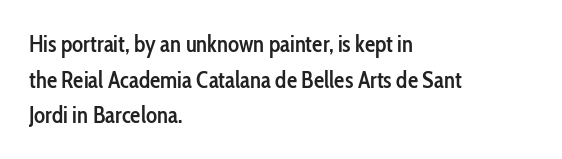
Notice how the passage keeps a crisp vertical edge on the left only. You could call the tracking neutral — neither tight nor loose. Compared with an ordinary text face, these strokes are moderately heavier — a semibold. No italicization has been applied; the sample stays upright.
